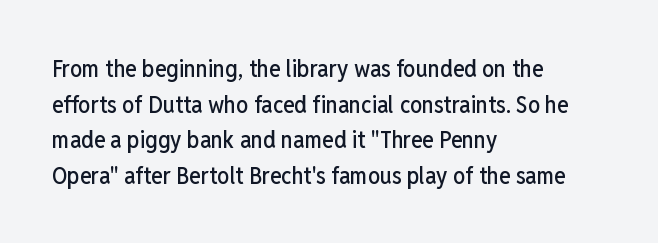
Q: Is the text italic (slanted)? A: No, it is upright.
Q: Is the text underlined? A: No.
Q: How is the paragraph aligned? A: Left-aligned.
Q: Is the spacing between letters normal or unusually wide? A: Normal.
Q: Is the spacing between lines tight, normal or loose? A: Normal.
